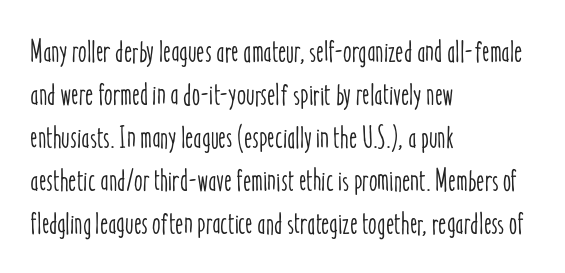
The image shows 31 px condensed type, upright; set left-aligned, normal line spacing (1.39x), normal letter spacing, not underlined; low stroke contrast and a medium x-height.
